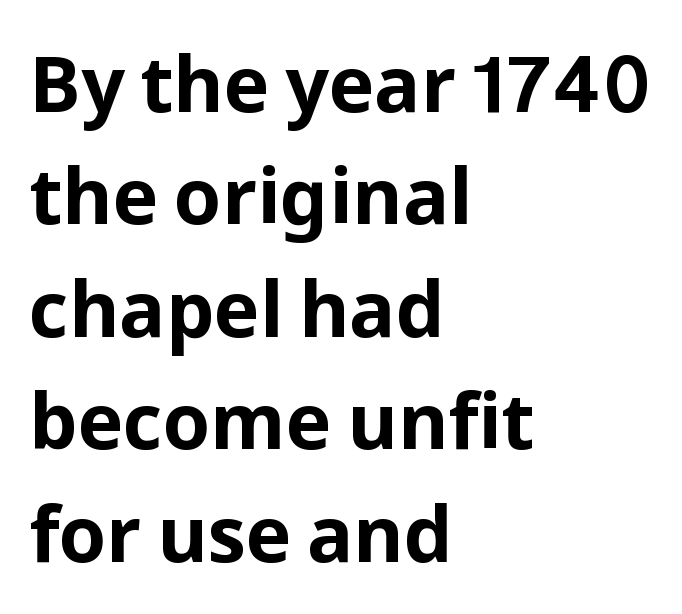
{"serif": "no", "italic": "no", "bold": "yes", "weight": "bold", "width": "normal", "stroke_contrast": "low", "x_height": "medium", "monospaced": "no", "underline": "no", "align": "left", "line_spacing": "normal", "line_spacing_ratio": 1.46, "letter_spacing": "normal", "letter_spacing_em": 0.0, "glyph_px": 77}
